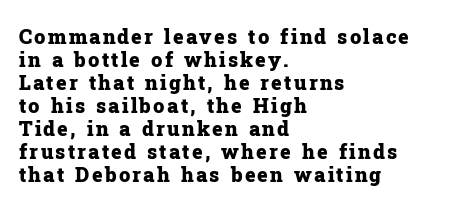
The image shows 20 px bold type, upright; set left-aligned, tight line spacing (1.15x), not underlined.
